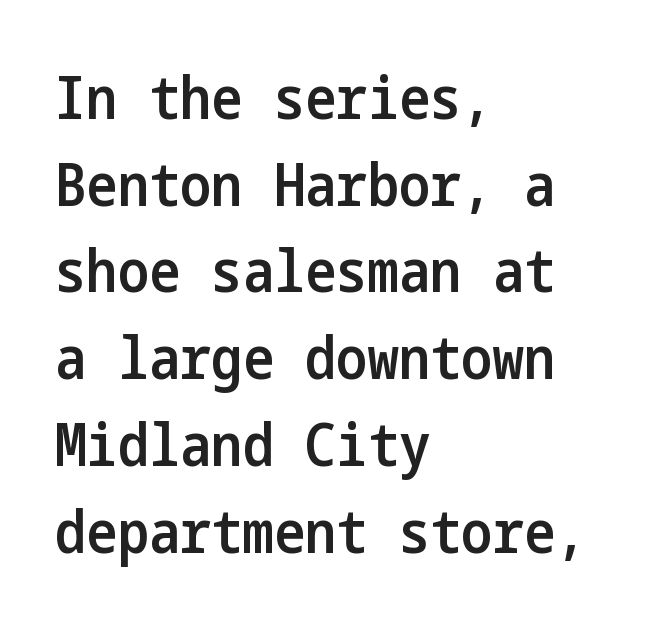
The image shows 59 px semibold, condensed sans-serif type, upright; set left-aligned, normal line spacing (1.47x), normal letter spacing, not underlined; low stroke contrast and a medium x-height.
